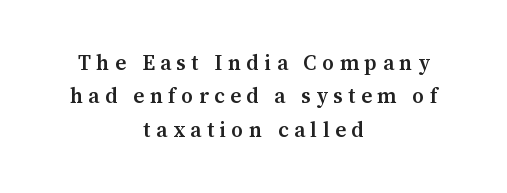
Q: Is the text bold? A: Semi-bold.
Q: Is the text italic (slanted)? A: No, it is upright.
Q: Is the text underlined? A: No.
Q: How is the paragraph aligned? A: Centered.
Q: Is the spacing between letters normal or unusually wide? A: Unusually wide.
Q: Is the spacing between lines tight, normal or loose? A: Normal.
